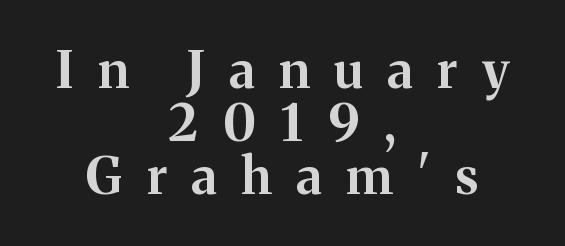
{"serif": "yes", "italic": "no", "bold": "yes", "weight": "bold", "width": "normal", "stroke_contrast": "medium", "x_height": "medium", "monospaced": "no", "underline": "no", "align": "center", "line_spacing": "tight", "line_spacing_ratio": 1.04, "letter_spacing": "wide", "letter_spacing_em": 0.48, "glyph_px": 51}
